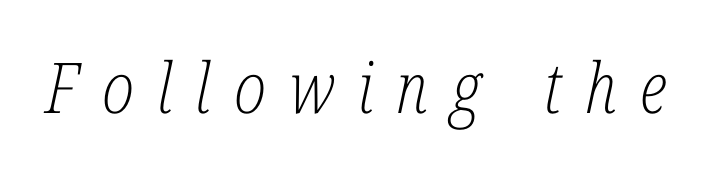
Q: Is the text bold? A: No.
Q: Is the text italic (slanted)? A: Yes, it leans right by about 12 degrees.
Q: Is the typeface a serif or a sans-serif typeface? A: Serif.
Q: Is the text underlined? A: No.
Q: Is the spacing between letters normal or unusually wide? A: Unusually wide.
Q: Width (condensed, normal, or wide)? A: Condensed.
Q: Stroke contrast? A: Low.
Q: x-height? A: Medium.
Q: Monospaced? A: No.
